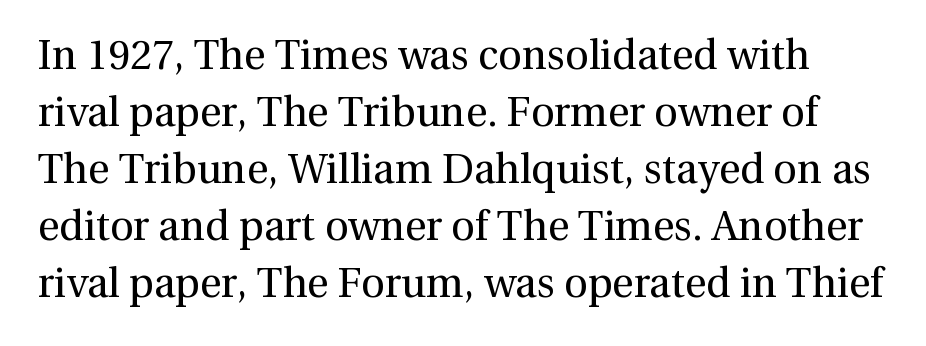
{"serif": "yes", "italic": "no", "bold": "no", "weight": "regular", "width": "normal", "x_height": "medium", "monospaced": "no", "underline": "no", "line_spacing": "normal", "line_spacing_ratio": 1.39, "letter_spacing": "normal", "letter_spacing_em": 0.0, "glyph_px": 41}
